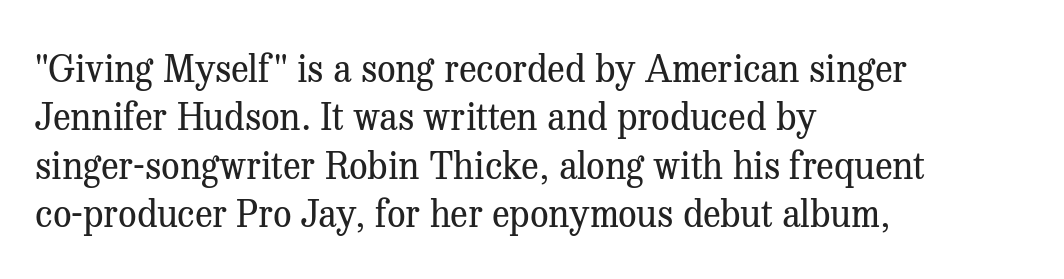
The image shows 37 px regular-weight serif type, upright; set left-aligned, normal line spacing (1.31x), normal letter spacing, not underlined; medium stroke contrast and a medium x-height.
